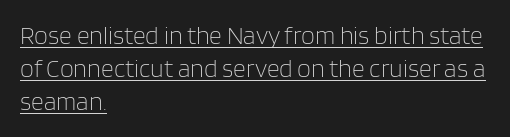
It's the straight-up-and-down kind of type. Between one letter and the next there's only the usual sliver of space. Notice how a bar underscores the lettering throughout. The passage shown stacks its lines at a standard gap. If you drew a ruler down the left edge, every line would touch it.
